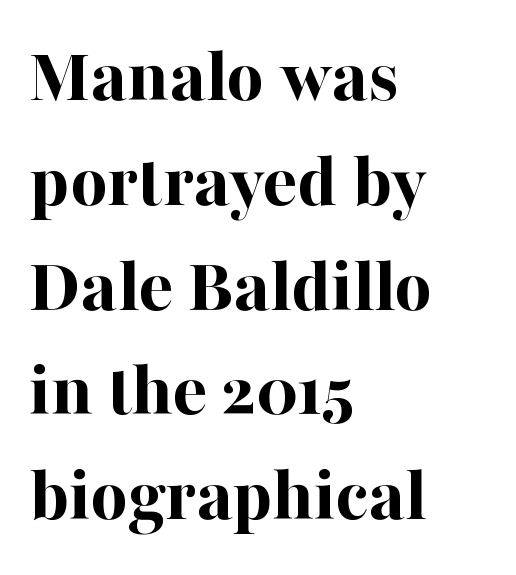
The image shows 80 px bold serif type, upright; set left-aligned, normal line spacing (1.31x), normal letter spacing, not underlined; high stroke contrast and a medium x-height.
